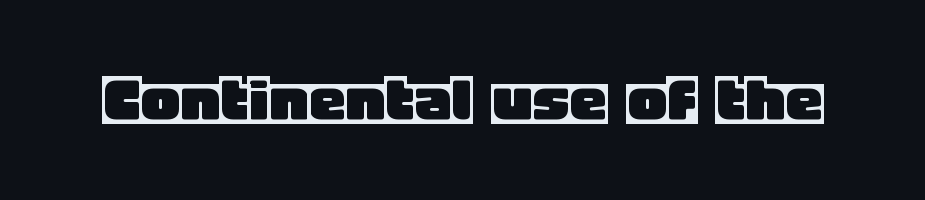
The image shows 75 px text type, upright; set normal letter spacing, not underlined; a large x-height.
